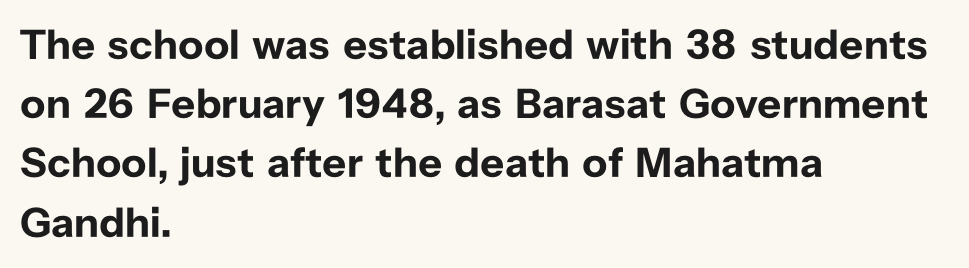
The image shows 42 px bold sans-serif type, upright; set left-aligned, normal line spacing (1.41x), normal letter spacing, not underlined; low stroke contrast and a medium x-height.
